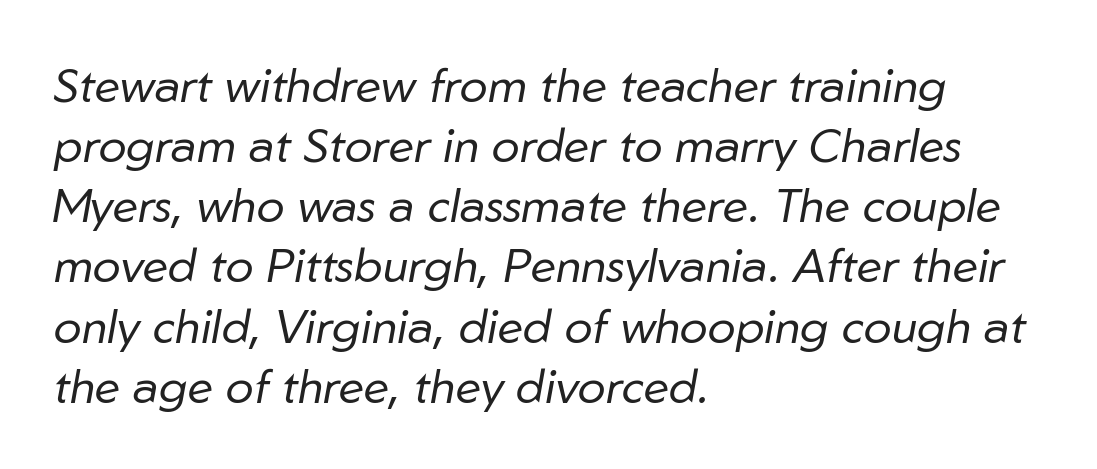
{"italic": "yes", "lean": "right", "slant_degrees": 10, "bold": "no", "weight": "regular", "width": "normal", "stroke_contrast": "low", "x_height": "medium", "monospaced": "no", "underline": "no", "align": "left", "line_spacing": "normal", "line_spacing_ratio": 1.28, "letter_spacing": "normal", "letter_spacing_em": 0.0, "glyph_px": 47}
